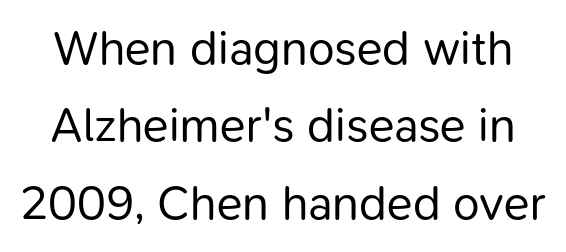
{"serif": "no", "italic": "no", "bold": "no", "weight": "regular", "width": "normal", "stroke_contrast": "low", "x_height": "medium", "monospaced": "no", "underline": "no", "line_spacing": "normal", "line_spacing_ratio": 1.61, "letter_spacing": "normal", "letter_spacing_em": 0.0, "glyph_px": 48}
